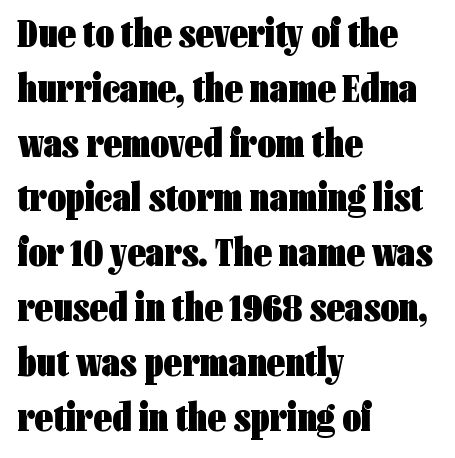
Q: Is the text bold? A: Yes.
Q: Is the text italic (slanted)? A: No, it is upright.
Q: Is the typeface a serif or a sans-serif typeface? A: Sans-serif.
Q: Is the text underlined? A: No.
Q: How is the paragraph aligned? A: Left-aligned.
Q: Is the spacing between letters normal or unusually wide? A: Normal.
Q: Is the spacing between lines tight, normal or loose? A: Normal.
Q: Width (condensed, normal, or wide)? A: Condensed.
Q: Stroke contrast? A: Low.
Q: x-height? A: Medium.
Q: Monospaced? A: No.
